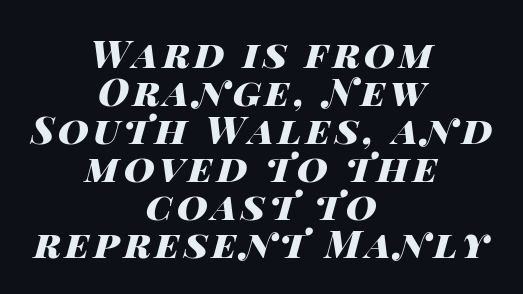
{"italic": "yes", "lean": "right", "slant_degrees": 14, "bold": "yes", "weight": "heavy", "width": "wide", "stroke_contrast": "high", "x_height": "large", "monospaced": "no", "underline": "no", "align": "center", "line_spacing": "tight", "line_spacing_ratio": 1.0, "glyph_px": 38}
